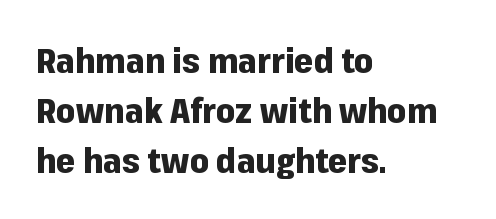
Q: Is the text bold? A: Yes.
Q: Is the text italic (slanted)? A: No, it is upright.
Q: Is the typeface a serif or a sans-serif typeface? A: Sans-serif.
Q: Is the text underlined? A: No.
Q: How is the paragraph aligned? A: Left-aligned.
Q: Is the spacing between letters normal or unusually wide? A: Normal.
Q: Is the spacing between lines tight, normal or loose? A: Normal.
Q: Width (condensed, normal, or wide)? A: Normal.
Q: Stroke contrast? A: Low.
Q: x-height? A: Medium.
Q: Monospaced? A: No.
